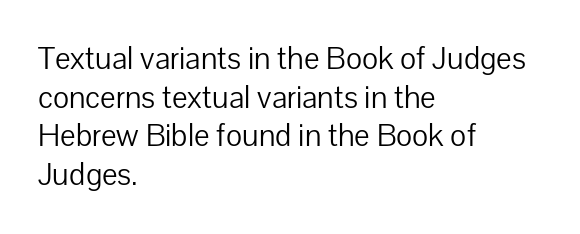
{"serif": "no", "italic": "no", "bold": "no", "weight": "light", "width": "normal", "stroke_contrast": "low", "x_height": "medium", "monospaced": "no", "underline": "no", "align": "left", "line_spacing": "normal", "line_spacing_ratio": 1.25, "letter_spacing": "normal", "letter_spacing_em": 0.0, "glyph_px": 31}
